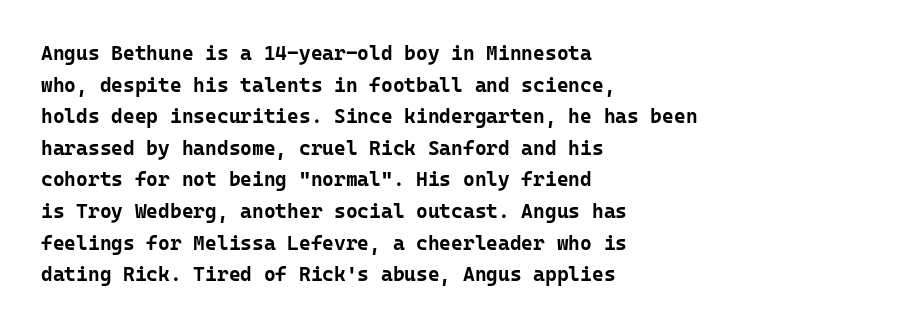
{"italic": "no", "bold": "yes", "underline": "no", "align": "left", "line_spacing": "normal", "line_spacing_ratio": 1.58, "letter_spacing": "normal", "letter_spacing_em": 0.0, "glyph_px": 20}
